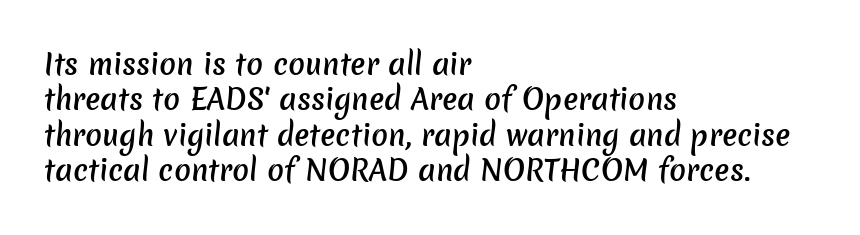
You could not count columns in this text — the font is proportionally spaced. Glance below the letters and you will spot only blank space. Strokes here are thickened, but only to semibold level. Rows of type keep a routine distance in the vertical direction. Typeset ragged right — the left edge is the straight one. Type style note: lacks serifs.
